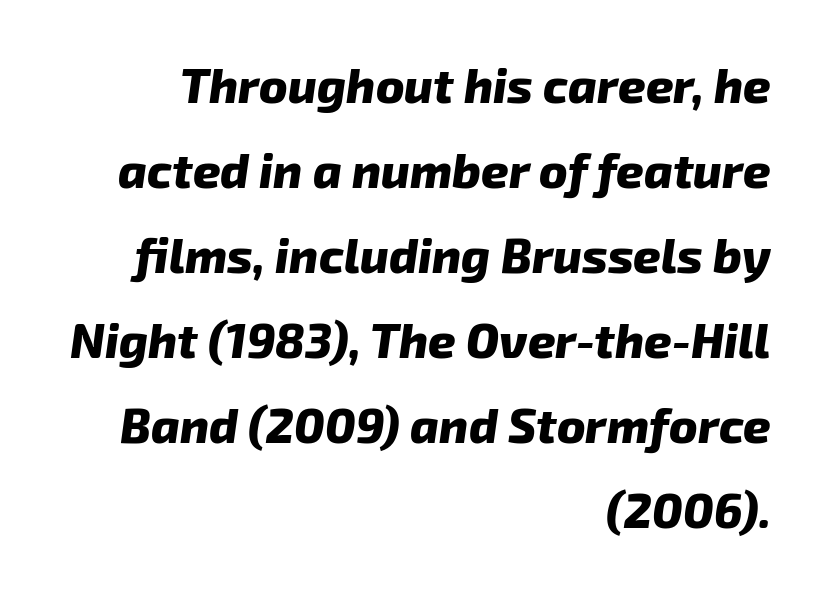
The image shows 48 px heavy sans-serif type; set right-aligned, line spacing 1.77x, normal letter spacing, not underlined; low stroke contrast and a medium x-height.
